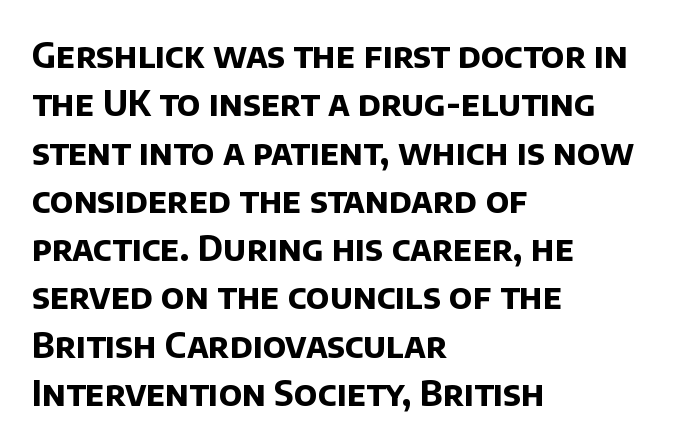
The image shows 34 px bold sans-serif type; set left-aligned, normal line spacing (1.42x), normal letter spacing, not underlined; low stroke contrast and a large x-height.
